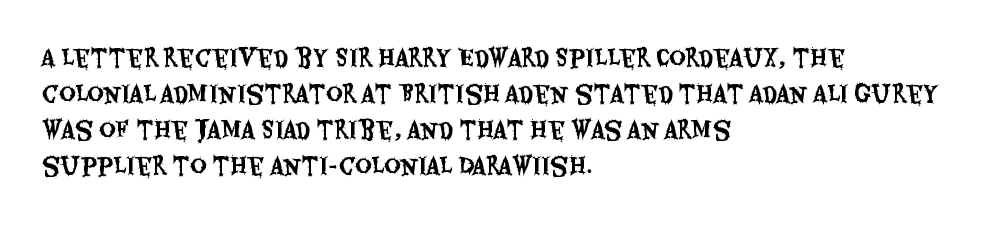
The image shows 23 px text type, upright; set left-aligned, normal line spacing (1.57x), normal letter spacing, not underlined.
